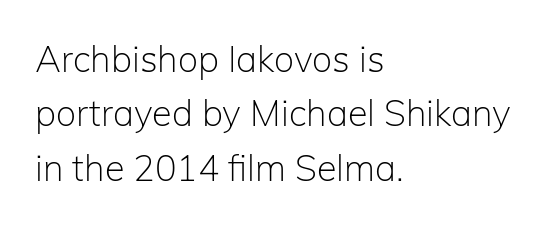
The image shows 36 px light sans-serif type, upright; set left-aligned, normal line spacing (1.51x), normal letter spacing, not underlined; low stroke contrast and a medium x-height.
